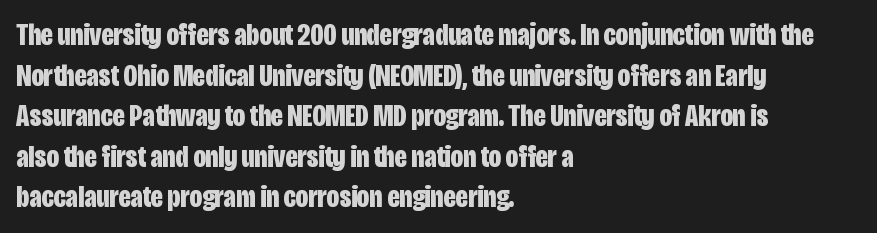
Q: Is the text bold? A: Yes.
Q: Is the text italic (slanted)? A: No, it is upright.
Q: Is the typeface a serif or a sans-serif typeface? A: Sans-serif.
Q: Is the text underlined? A: No.
Q: How is the paragraph aligned? A: Left-aligned.
Q: Is the spacing between letters normal or unusually wide? A: Normal.
Q: Is the spacing between lines tight, normal or loose? A: Normal.
Q: Width (condensed, normal, or wide)? A: Condensed.
Q: Stroke contrast? A: Low.
Q: x-height? A: Large.
Q: Monospaced? A: No.
